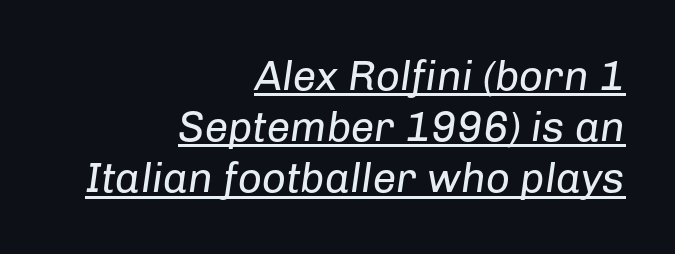
Q: Is the text bold? A: No.
Q: Is the text italic (slanted)? A: Yes, it leans right by about 8 degrees.
Q: Is the text underlined? A: Yes.
Q: How is the paragraph aligned? A: Right-aligned.
Q: Is the spacing between letters normal or unusually wide? A: Normal.
Q: Width (condensed, normal, or wide)? A: Normal.
Q: Stroke contrast? A: Low.
Q: x-height? A: Medium.
Q: Monospaced? A: No.
